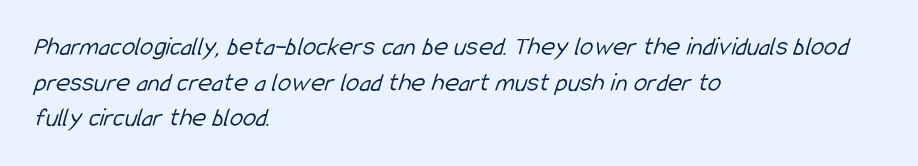
{"bold": "no", "underline": "no", "align": "left", "line_spacing": "normal", "line_spacing_ratio": 1.32, "letter_spacing": "normal", "letter_spacing_em": 0.0, "glyph_px": 27}
